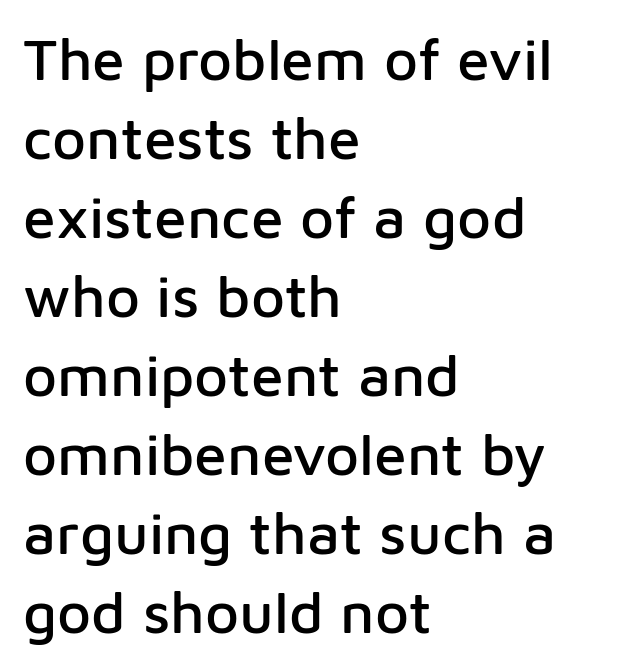
{"serif": "no", "italic": "no", "width": "normal", "stroke_contrast": "low", "x_height": "medium", "monospaced": "no", "underline": "no", "align": "left", "line_spacing": "normal", "line_spacing_ratio": 1.34, "letter_spacing": "normal", "letter_spacing_em": 0.0, "glyph_px": 59}
